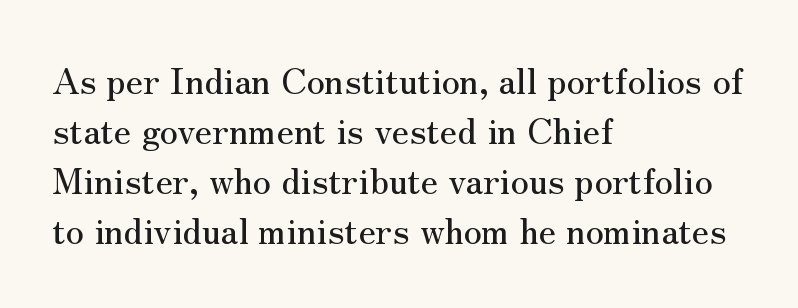
Q: Is the text italic (slanted)? A: No, it is upright.
Q: Is the typeface a serif or a sans-serif typeface? A: Serif.
Q: Is the text underlined? A: No.
Q: How is the paragraph aligned? A: Left-aligned.
Q: Is the spacing between letters normal or unusually wide? A: Normal.
Q: Is the spacing between lines tight, normal or loose? A: Normal.
Q: Width (condensed, normal, or wide)? A: Normal.
Q: Stroke contrast? A: Medium.
Q: x-height? A: Small.
Q: Monospaced? A: No.
